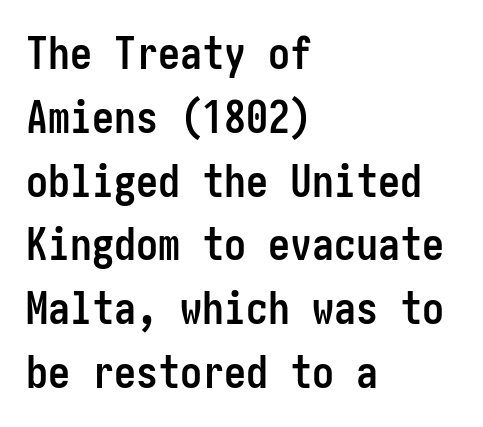
{"serif": "no", "italic": "no", "bold": "yes", "weight": "semibold", "width": "condensed", "stroke_contrast": "low", "x_height": "medium", "underline": "no", "align": "left", "line_spacing": "normal", "line_spacing_ratio": 1.45, "letter_spacing": "normal", "letter_spacing_em": 0.0, "glyph_px": 44}
